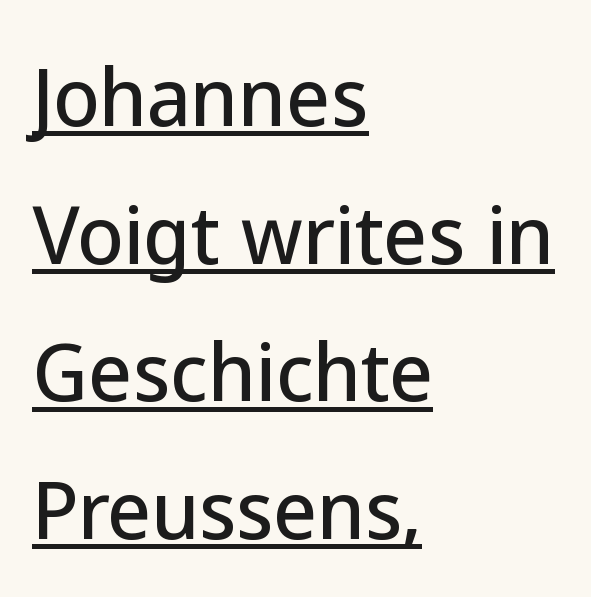
The image shows 76 px sans-serif type, upright; set left-aligned, line spacing 1.81x, normal letter spacing, underlined; low stroke contrast and a medium x-height.
